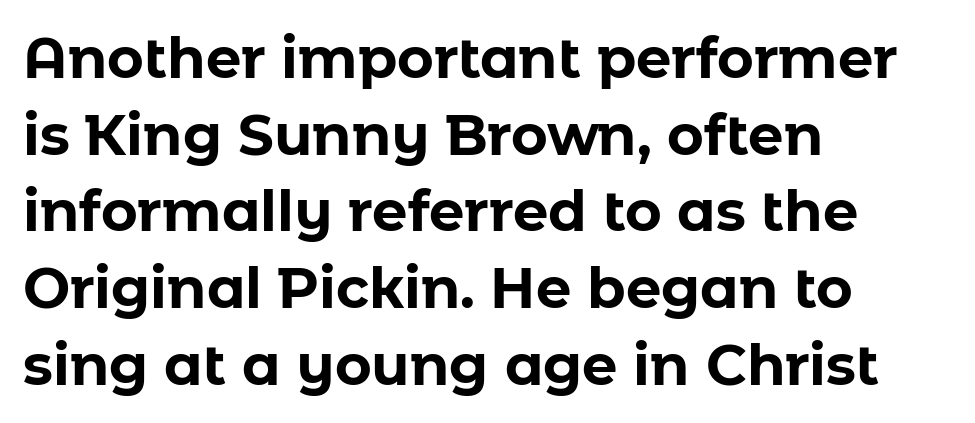
Compared with typical paragraphs, the rows here are spaced about the same. This sample uses an upright cut, with every glyph sitting square on the baseline. This rendering features lettering with no underline. Character widths vary here, with narrow letters taking less room than wide ones. To sum up the face: it is a sans, with no serifs. Look at the stroke-to-counter ratio: heavy, a bold.
